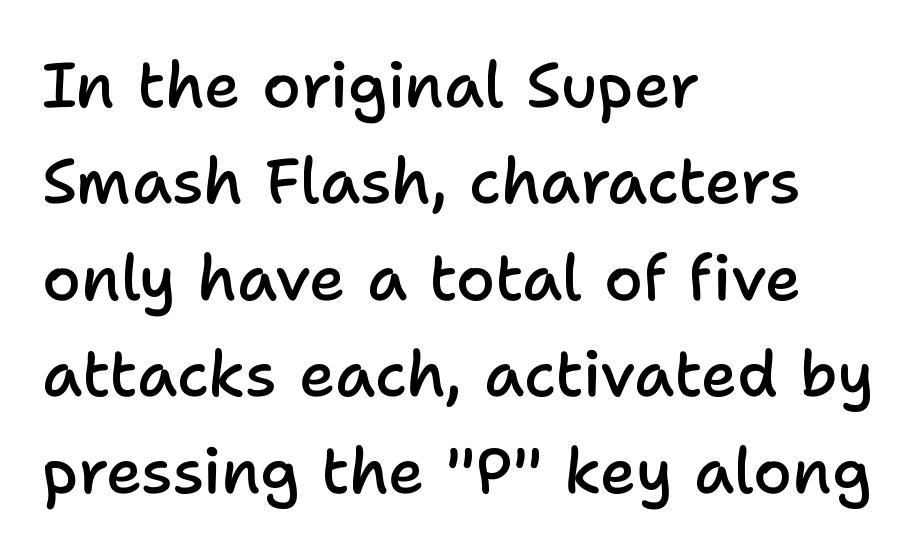
Serifs: no, the terminals of the letterforms are clean. Do the characters align in a grid? No, the font is proportional. If you drew a ruler down the left edge, every line would touch it. The line-height multiplier appears to be the usual default.
